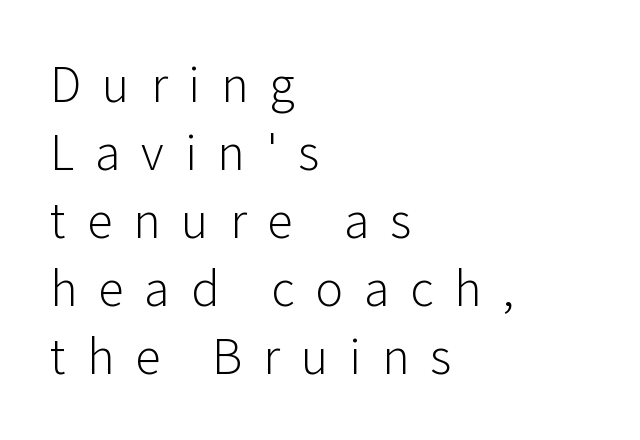
Q: Is the text bold? A: No.
Q: Is the text italic (slanted)? A: No, it is upright.
Q: Is the typeface a serif or a sans-serif typeface? A: Sans-serif.
Q: Is the text underlined? A: No.
Q: How is the paragraph aligned? A: Left-aligned.
Q: Is the spacing between letters normal or unusually wide? A: Unusually wide.
Q: Is the spacing between lines tight, normal or loose? A: Normal.
Q: Width (condensed, normal, or wide)? A: Normal.
Q: Stroke contrast? A: Low.
Q: x-height? A: Medium.
Q: Monospaced? A: No.
